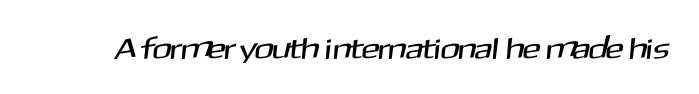
Q: Is the typeface a serif or a sans-serif typeface? A: Sans-serif.
Q: Is the text underlined? A: No.
Q: Is the spacing between letters normal or unusually wide? A: Normal.
Q: Width (condensed, normal, or wide)? A: Normal.
Q: Stroke contrast? A: Medium.
Q: x-height? A: Medium.
Q: Monospaced? A: No.
